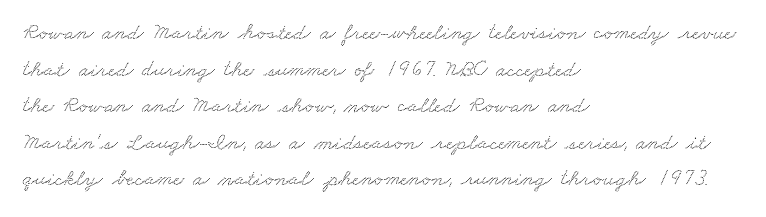
{"underline": "no", "align": "left", "line_spacing": "normal", "line_spacing_ratio": 1.59, "letter_spacing": "normal", "letter_spacing_em": 0.0, "glyph_px": 23}
